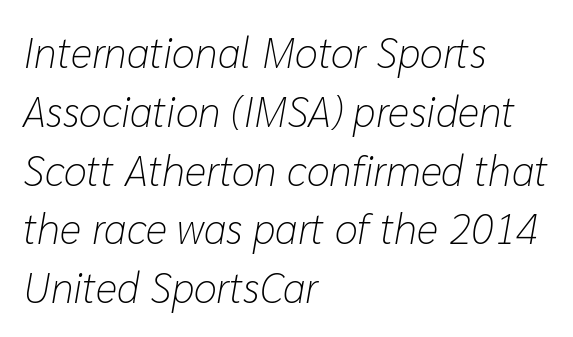
The image shows 42 px light type, italic (leaning right); set left-aligned, normal line spacing (1.4x), normal letter spacing, not underlined; low stroke contrast and a medium x-height.
